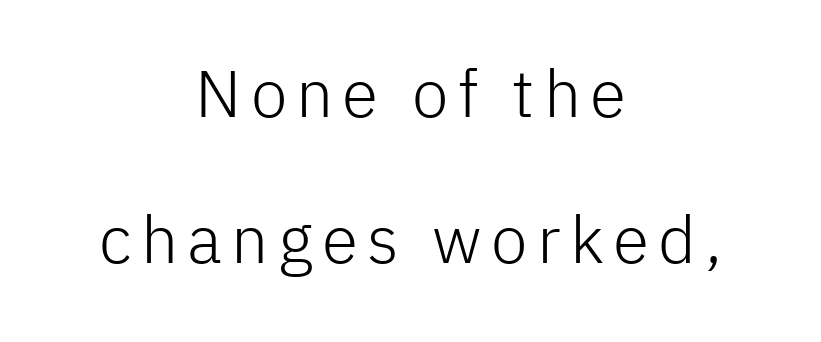
A bare baseline throughout the passage. Horizontal alignment here is central, giving a formal, balanced look. The type family on display is of the sans-serif kind. Does the lettering tilt? It doesn't — this is upright. Heaviness? Minimal to ordinary, like unemphasized prose.
